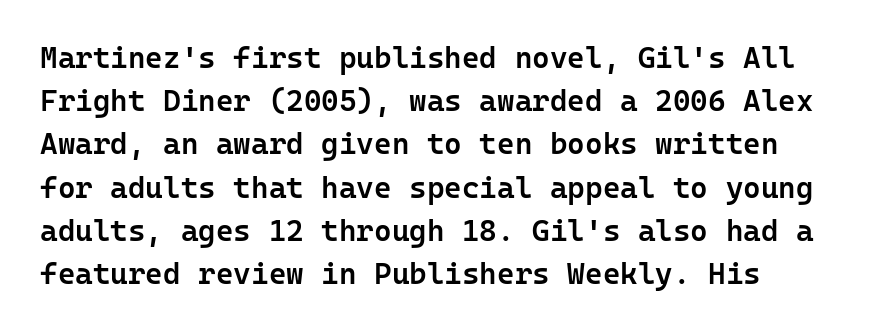
Q: Is the text bold? A: Semi-bold.
Q: Is the text italic (slanted)? A: No, it is upright.
Q: Is the typeface a serif or a sans-serif typeface? A: Sans-serif.
Q: Is the text underlined? A: No.
Q: Is the spacing between letters normal or unusually wide? A: Normal.
Q: Is the spacing between lines tight, normal or loose? A: Normal.
Q: Width (condensed, normal, or wide)? A: Normal.
Q: Stroke contrast? A: Low.
Q: x-height? A: Medium.
